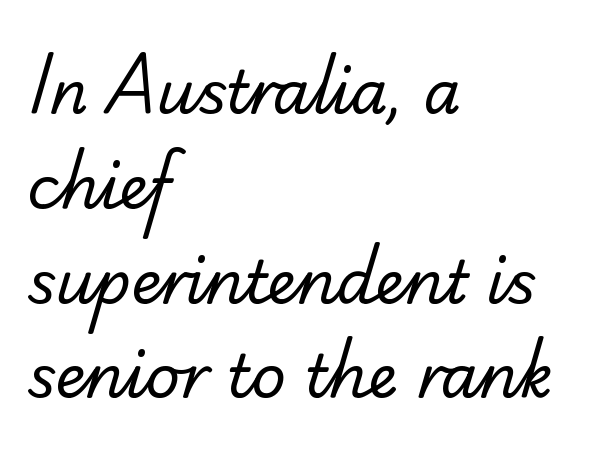
The image shows 60 px regular-weight sans-serif type; set left-aligned, normal line spacing (1.58x), normal letter spacing, not underlined; low stroke contrast and a small x-height.
